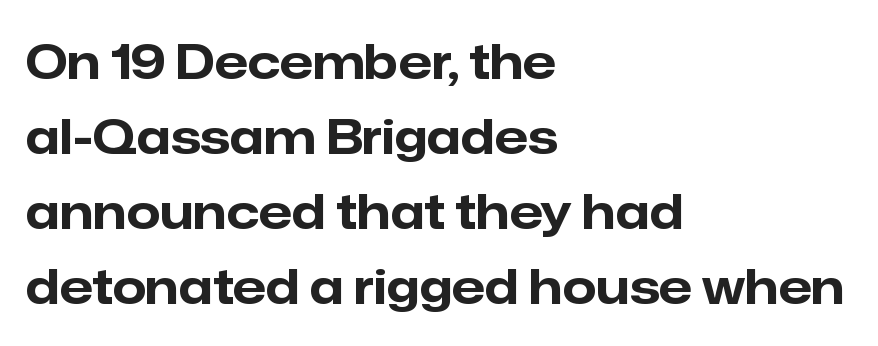
The image shows 48 px bold sans-serif type, upright; set left-aligned, normal line spacing (1.56x), normal letter spacing, not underlined; low stroke contrast and a medium x-height.
